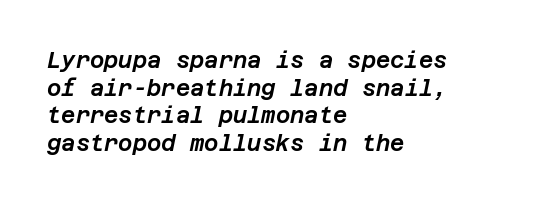
Q: Is the text italic (slanted)? A: Yes, it leans right by about 12 degrees.
Q: Is the text underlined? A: No.
Q: How is the paragraph aligned? A: Left-aligned.
Q: Is the spacing between letters normal or unusually wide? A: Normal.
Q: Is the spacing between lines tight, normal or loose? A: Normal.
